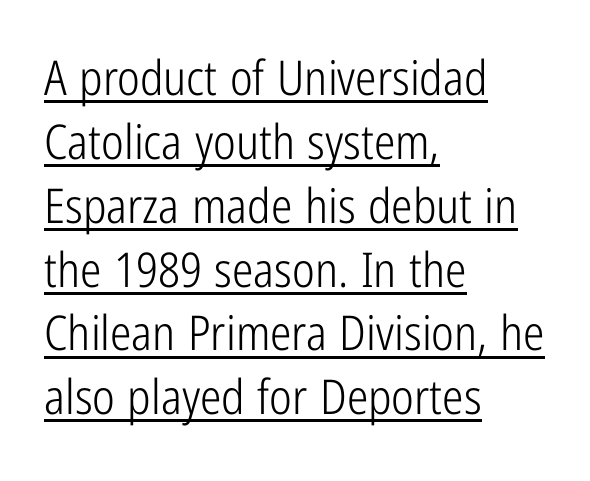
{"serif": "no", "italic": "no", "bold": "no", "weight": "light", "width": "condensed", "stroke_contrast": "low", "x_height": "medium", "monospaced": "no", "underline": "yes", "align": "left", "line_spacing": "normal", "line_spacing_ratio": 1.33, "letter_spacing": "normal", "letter_spacing_em": 0.0, "glyph_px": 48}
